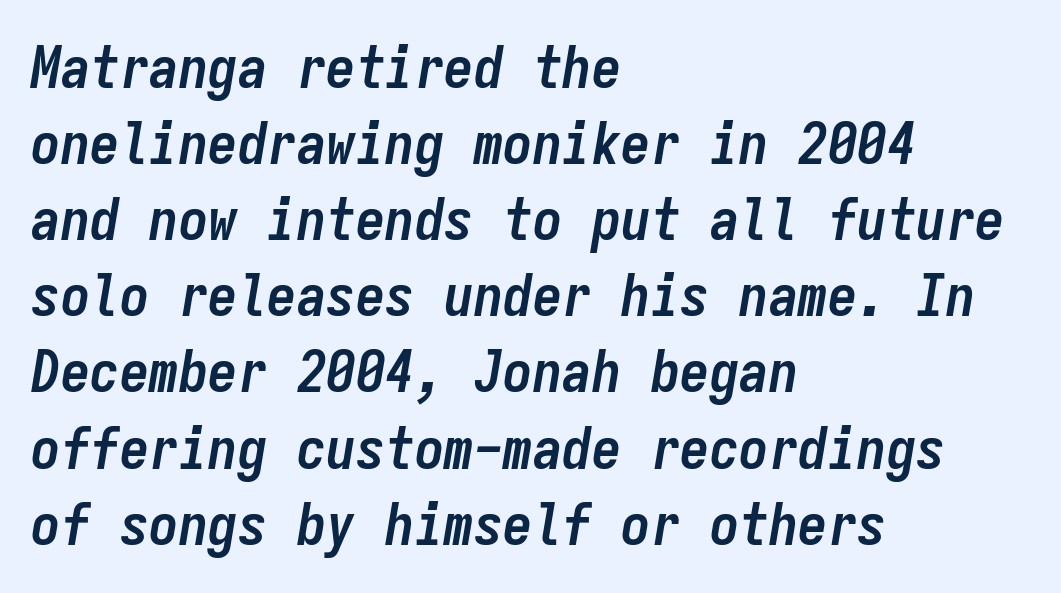
Think of a typewriter: that constant character pitch is what you see here. The specimen omits any rule beneath the text block's lines. Between one letter and the next there's only the usual sliver of space. Heavy, bold letterforms. The whole block is typeset with a tilt. The passage is arranged the way most books set body copy — flush left.
